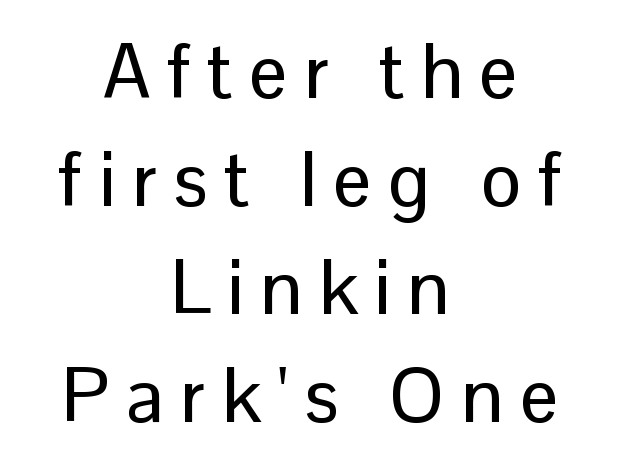
{"serif": "no", "italic": "no", "width": "normal", "stroke_contrast": "low", "x_height": "medium", "monospaced": "no", "underline": "no", "align": "center", "line_spacing": "normal", "line_spacing_ratio": 1.42, "letter_spacing": "wide", "letter_spacing_em": 0.22, "glyph_px": 76}
